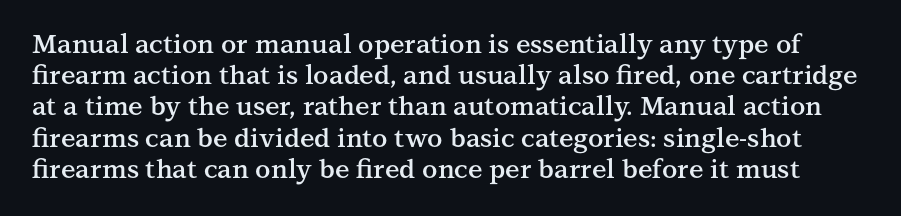
{"italic": "no", "bold": "semi", "underline": "no", "line_spacing_ratio": 1.2, "letter_spacing": "normal", "letter_spacing_em": 0.0, "glyph_px": 26}
